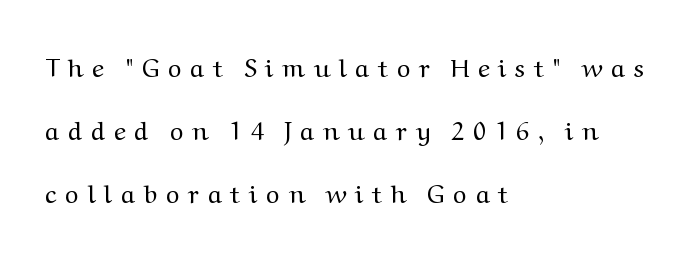
The image shows 26 px text type, upright; set left-aligned, loose line spacing (2.42x), unusually wide letter spacing (+0.33 em), not underlined.
